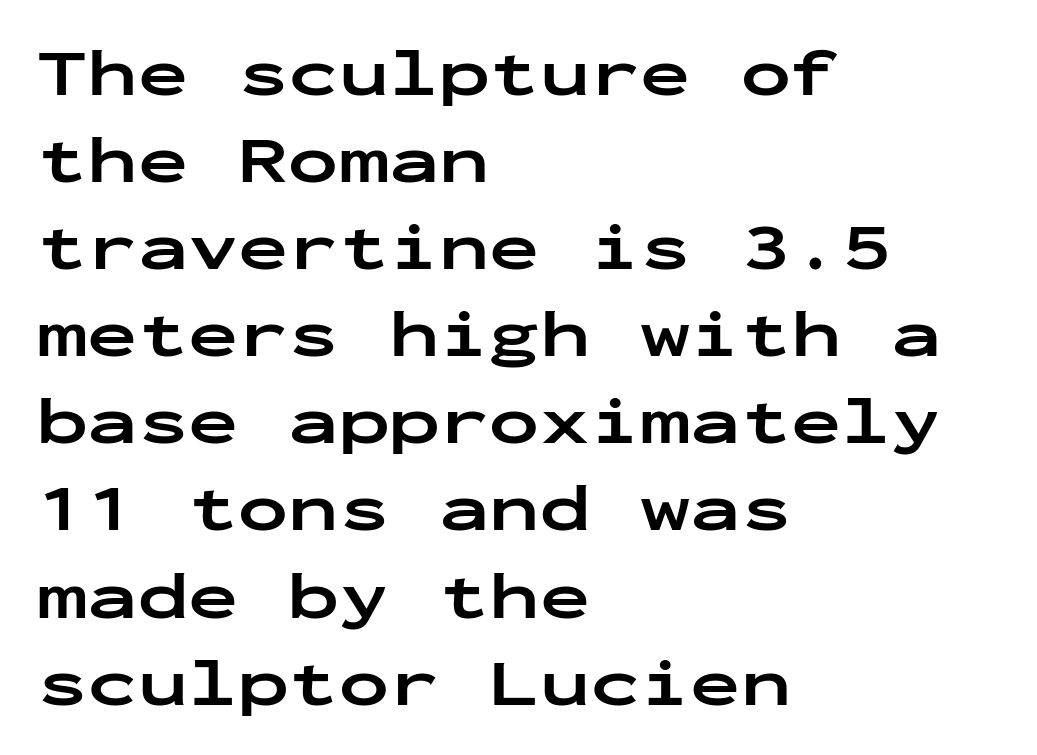
Q: Is the text bold? A: Yes.
Q: Is the text italic (slanted)? A: No, it is upright.
Q: Is the typeface a serif or a sans-serif typeface? A: Sans-serif.
Q: Is the text underlined? A: No.
Q: How is the paragraph aligned? A: Left-aligned.
Q: Is the spacing between letters normal or unusually wide? A: Normal.
Q: Is the spacing between lines tight, normal or loose? A: Normal.
Q: Width (condensed, normal, or wide)? A: Wide.
Q: Stroke contrast? A: Low.
Q: x-height? A: Medium.
Q: Monospaced? A: Yes.
